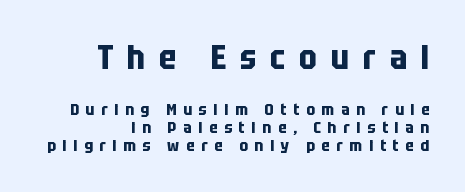
Look at the stroke-to-counter ratio: heavy, a bold. Ordinary non-slanted type is in use. No feet cap the strokes, marking this as sans-serif type. The passage shown is typed in a proportional face where columns would drift. Leading: reduced. Does extra space separate the letters? Yes, quite a lot of it.
